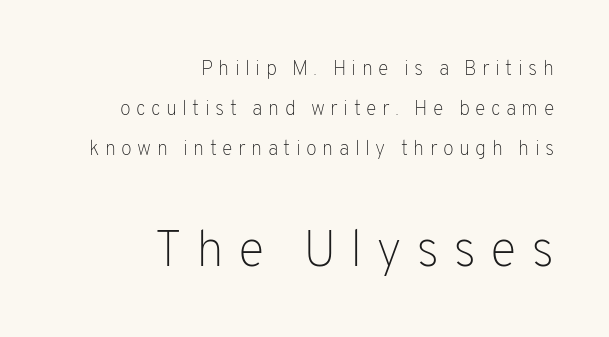
The image shows 51 px light sans-serif type, upright; set right-aligned, loose line spacing (1.99x), unusually wide letter spacing (+0.27 em), not underlined; the second (bottom) block is 2.55x larger; low stroke contrast and a medium x-height.
